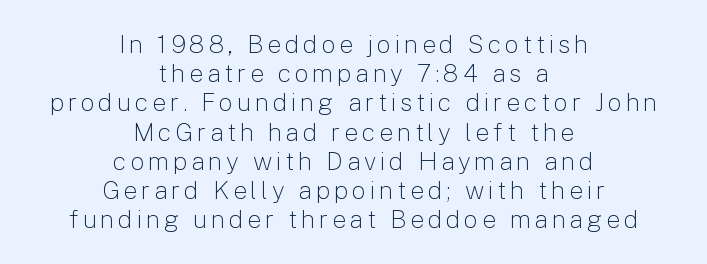
The image shows 25 px text type, upright; set centered, line spacing 1.17x, not underlined.
